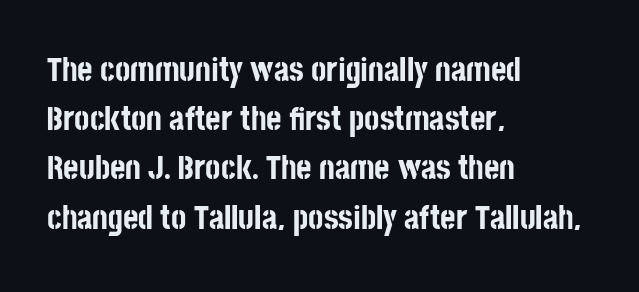
The image shows 33 px bold, condensed sans-serif type, upright; set left-aligned, normal line spacing (1.49x), normal letter spacing, not underlined; low stroke contrast and a large x-height.
